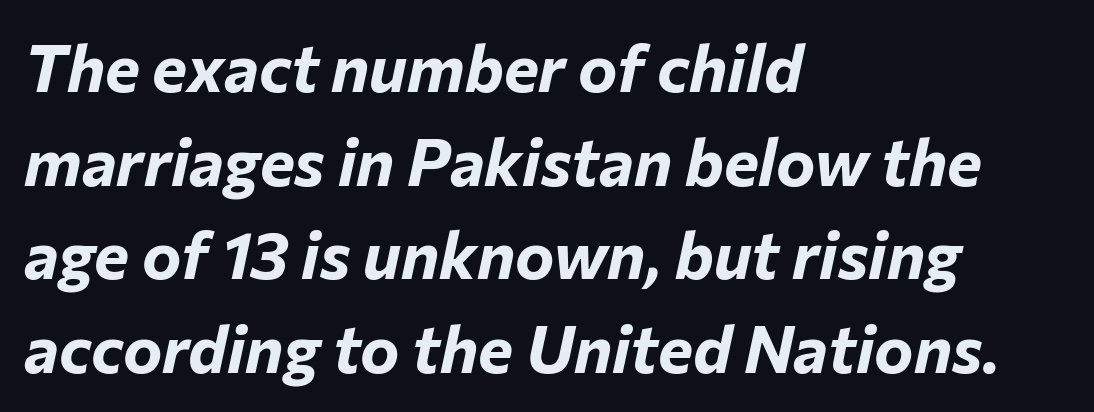
{"italic": "yes", "lean": "right", "slant_degrees": 12, "bold": "yes", "weight": "bold", "width": "normal", "stroke_contrast": "low", "x_height": "medium", "monospaced": "no", "underline": "no", "align": "left", "line_spacing": "normal", "line_spacing_ratio": 1.42, "letter_spacing": "normal", "letter_spacing_em": 0.0, "glyph_px": 66}
